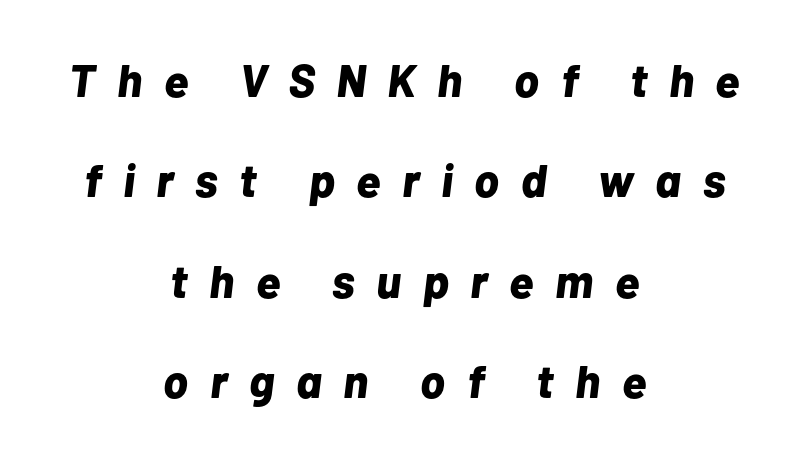
The image shows 46 px bold type, italic (leaning right); set centered, loose line spacing (2.18x), unusually wide letter spacing (+0.47 em), not underlined; low stroke contrast and a medium x-height.
